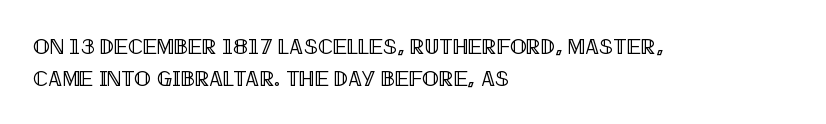
Q: Is the text italic (slanted)? A: No, it is upright.
Q: Is the text underlined? A: No.
Q: How is the paragraph aligned? A: Left-aligned.
Q: Is the spacing between letters normal or unusually wide? A: Normal.
Q: Is the spacing between lines tight, normal or loose? A: Normal.
